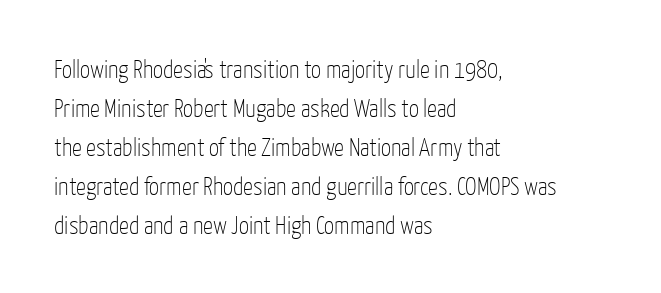
{"italic": "no", "bold": "no", "underline": "no", "align": "left", "line_spacing": "normal", "line_spacing_ratio": 1.56, "letter_spacing": "normal", "letter_spacing_em": 0.0, "glyph_px": 25}
